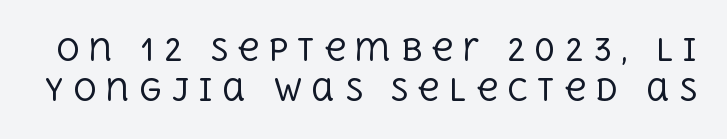
{"serif": "yes", "italic": "no", "bold": "no", "weight": "regular", "width": "normal", "x_height": "large", "monospaced": "no", "underline": "no", "line_spacing": "normal", "line_spacing_ratio": 1.33, "letter_spacing": "wide", "letter_spacing_em": 0.3, "glyph_px": 30}
